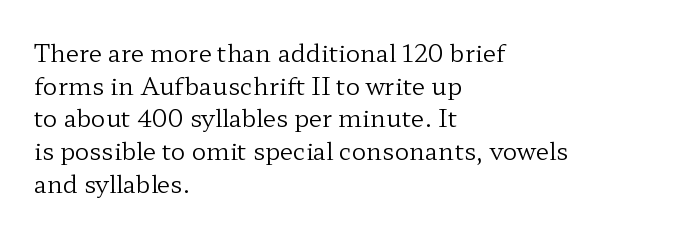
Q: Is the text bold? A: No.
Q: Is the text italic (slanted)? A: No, it is upright.
Q: Is the text underlined? A: No.
Q: How is the paragraph aligned? A: Left-aligned.
Q: Is the spacing between letters normal or unusually wide? A: Normal.
Q: Is the spacing between lines tight, normal or loose? A: Normal.
